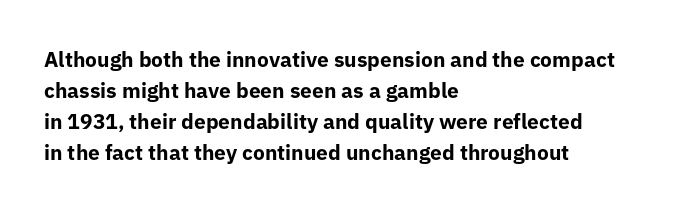
These lines keep a tight, regular rhythm from letter to letter. The typesetting leans heavy: a genuine bold. Line beginnings align vertically; line endings do not. If you drew a line through each stem, it would be perfectly vertical. Letters rest on an invisible, unmarked baseline.
